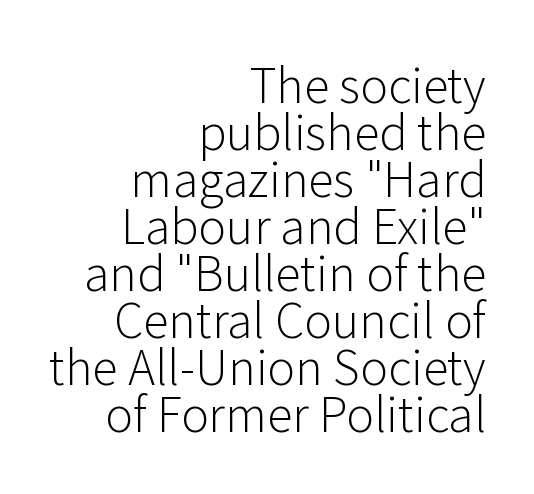
Vertical stems look standard width or narrower in stroke. Anything drawn beneath the words? Only blank space. The rag falls on the left side of this text block. Regarding leading, the lines here are crowded together. The typography opts for an upright posture over an oblique one. Check where the strokes stop: nothing finishes them off — pure sans.
